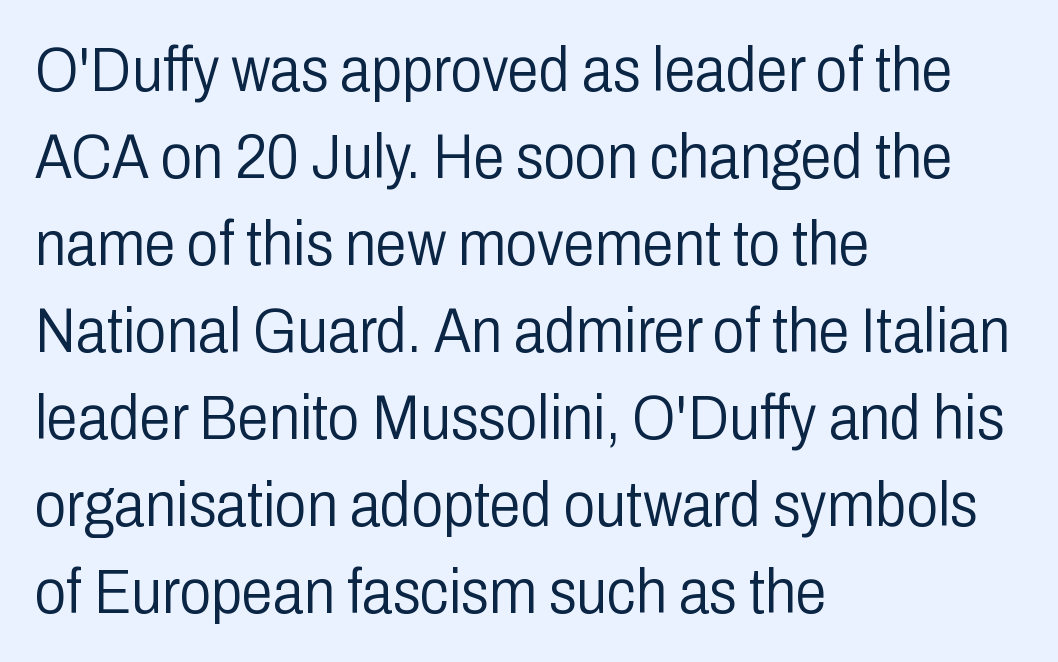
The image shows 63 px light, condensed sans-serif type, upright; set left-aligned, normal line spacing (1.38x), normal letter spacing, not underlined; low stroke contrast and a medium x-height.
